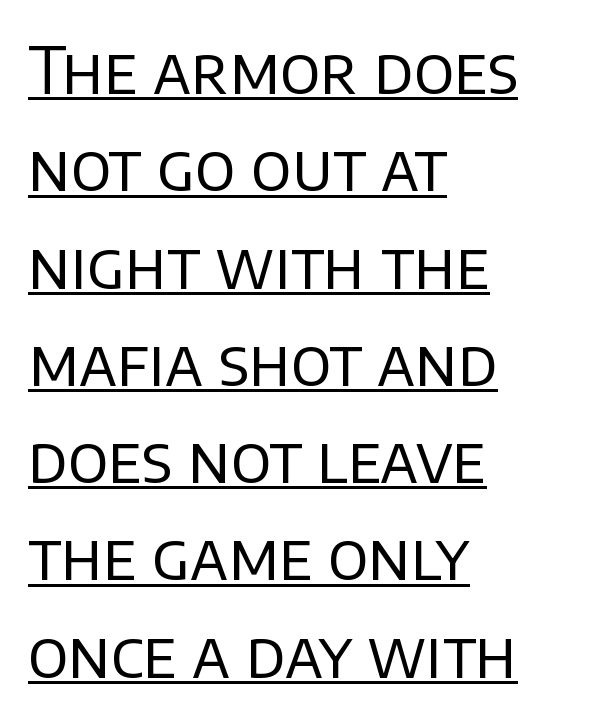
{"serif": "no", "italic": "no", "bold": "no", "weight": "regular", "width": "normal", "stroke_contrast": "low", "x_height": "large", "monospaced": "no", "underline": "yes", "align": "left", "line_spacing": "normal", "line_spacing_ratio": 1.52, "letter_spacing": "normal", "letter_spacing_em": 0.0, "glyph_px": 64}
